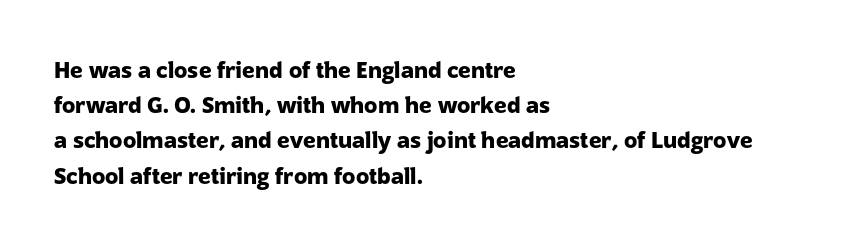
Q: Is the text bold? A: Yes.
Q: Is the text italic (slanted)? A: No, it is upright.
Q: Is the text underlined? A: No.
Q: How is the paragraph aligned? A: Left-aligned.
Q: Is the spacing between letters normal or unusually wide? A: Normal.
Q: Is the spacing between lines tight, normal or loose? A: Normal.
